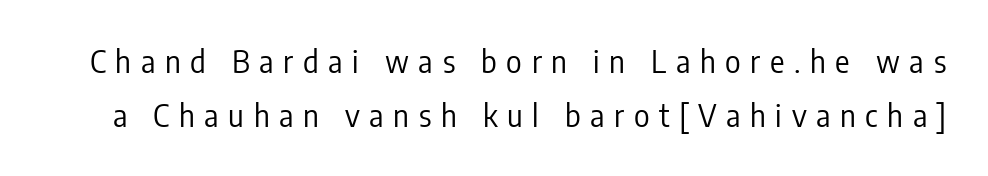
{"serif": "no", "italic": "no", "bold": "no", "weight": "regular", "width": "condensed", "stroke_contrast": "low", "x_height": "medium", "monospaced": "no", "underline": "no", "line_spacing_ratio": 1.8, "letter_spacing": "wide", "letter_spacing_em": 0.32, "glyph_px": 30}
